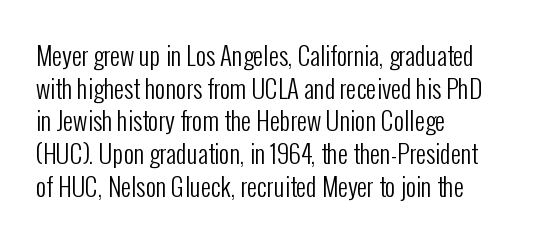
The image shows 25 px text type, upright; set left-aligned, normal line spacing (1.31x), normal letter spacing, not underlined.
